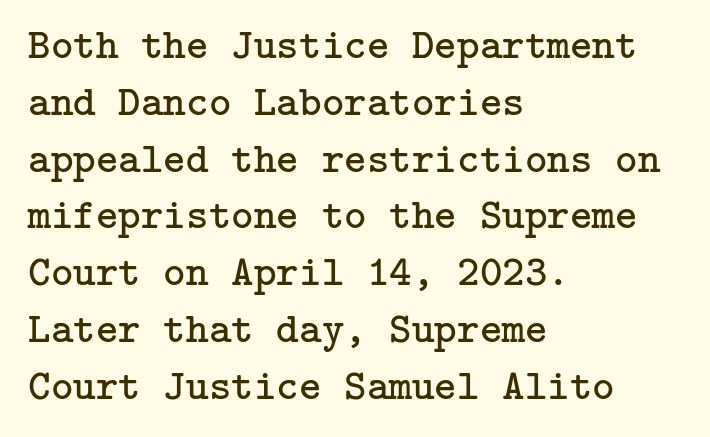
The image shows 43 px regular-weight serif type, upright; set left-aligned, normal line spacing (1.32x), normal letter spacing, not underlined; low stroke contrast and a medium x-height.
